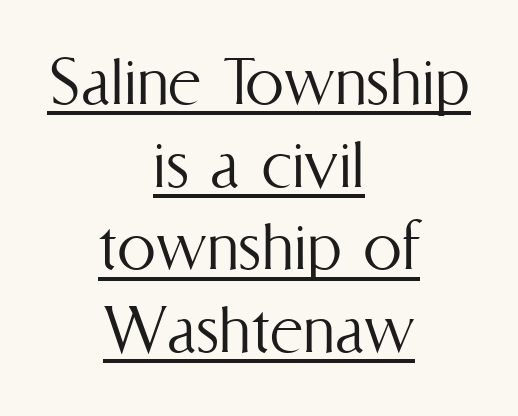
The image shows 78 px light, condensed type, upright; set centered, tight line spacing (1.06x), normal letter spacing, underlined; medium stroke contrast and a medium x-height.
